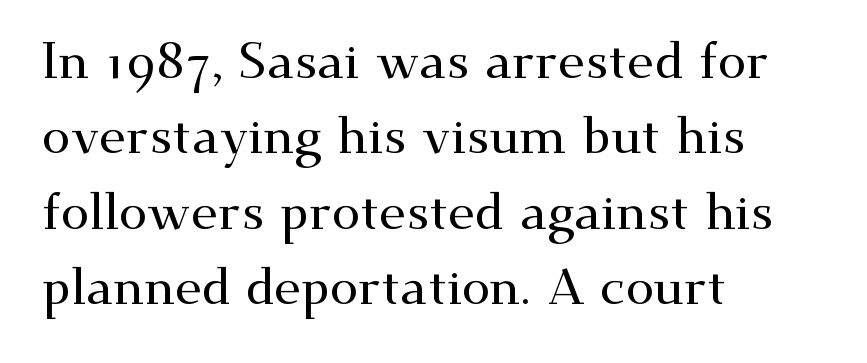
The image shows 51 px wide serif type, upright; set left-aligned, normal line spacing (1.48x), normal letter spacing, not underlined; medium stroke contrast and a small x-height.
